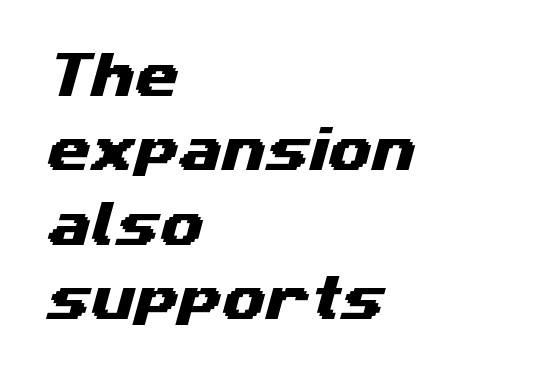
Each letter keeps its own natural width here, so spacing adapts to shape. The type is set solid horizontally, with unmodified tracking. Horizontal alignment here is leftward, the default for most running prose. Baseline-to-baseline distance is the conventional proportion of letter height. Grotesque or geometric, the face here clearly has no serifs. Any mark beneath the type? The region is blank.
